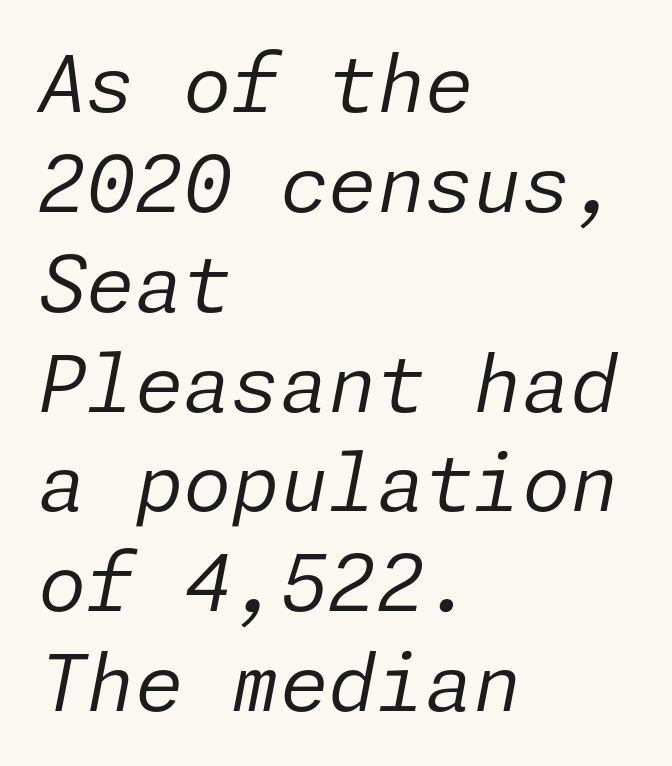
Q: Is the text bold? A: No.
Q: Is the text italic (slanted)? A: Yes, it leans right by about 11 degrees.
Q: Is the text underlined? A: No.
Q: How is the paragraph aligned? A: Left-aligned.
Q: Is the spacing between letters normal or unusually wide? A: Normal.
Q: Is the spacing between lines tight, normal or loose? A: Normal.
Q: Width (condensed, normal, or wide)? A: Normal.
Q: Stroke contrast? A: Low.
Q: x-height? A: Medium.
